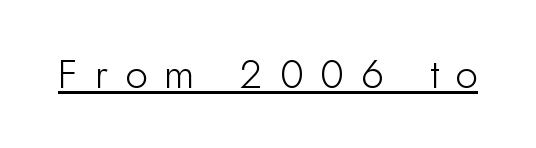
A typographer would call this underscored text. The letters advance in unequal steps, a hallmark of proportional type. Notice how the stems are strictly vertical — no italics here. The face used here is rendered with a markedly widened letterfit.
